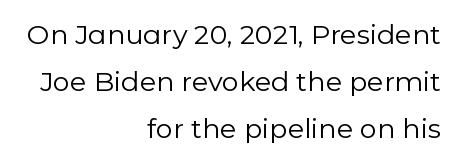
{"italic": "no", "bold": "no", "underline": "no", "align": "right", "line_spacing_ratio": 1.74, "letter_spacing": "normal", "letter_spacing_em": 0.0, "glyph_px": 27}
